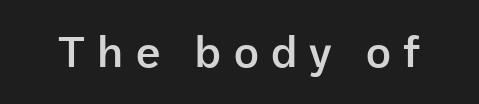
The string is rendered with underlining switched off. Each letter keeps its own natural width here, so spacing adapts to shape. The font is running at a semibold setting, under full bold. Here the glyphs are tracked loosely, breaking word shapes into spaced letters.
